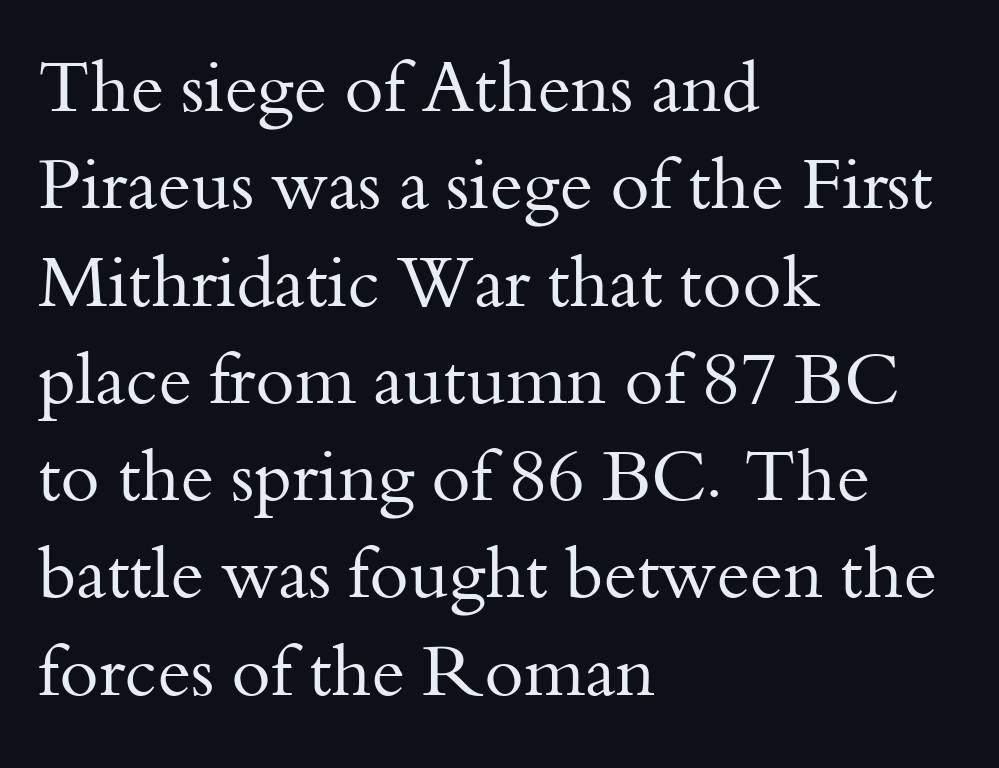
The image shows 71 px regular-weight serif type, upright; set left-aligned, normal line spacing (1.37x), normal letter spacing, not underlined; medium stroke contrast and a small x-height.
